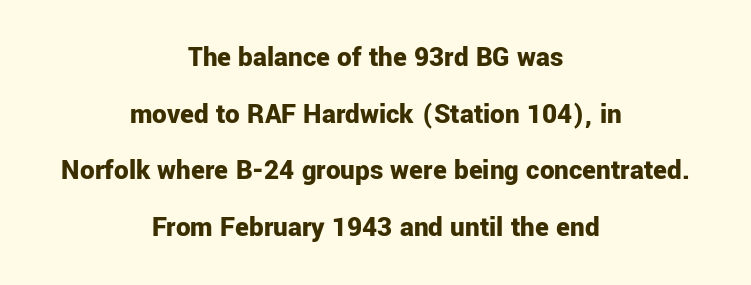
Compared with typical body copy, the letter spacing here is the same. When letters stand straight like this, we call the style roman or upright. Honestly, the rows look like they've been pulled way apart. Layout note: lines centered. Nobody drew a line under any word here.
